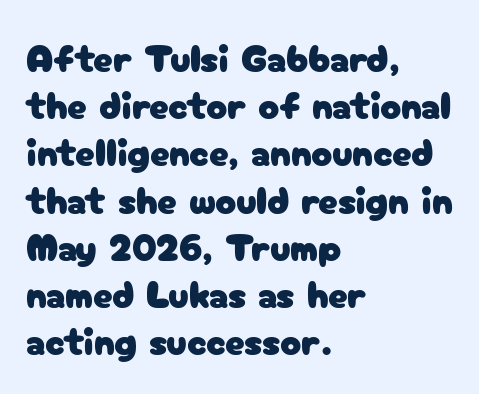
Q: Is the text italic (slanted)? A: No, it is upright.
Q: Is the typeface a serif or a sans-serif typeface? A: Sans-serif.
Q: Is the text underlined? A: No.
Q: How is the paragraph aligned? A: Left-aligned.
Q: Is the spacing between letters normal or unusually wide? A: Normal.
Q: Width (condensed, normal, or wide)? A: Normal.
Q: Stroke contrast? A: Low.
Q: x-height? A: Medium.
Q: Monospaced? A: No.
